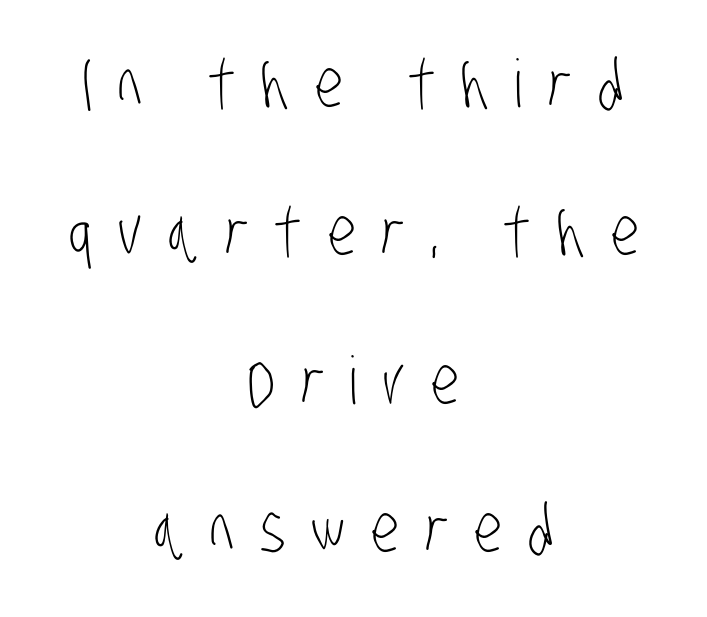
Q: Is the text bold? A: No.
Q: Is the typeface a serif or a sans-serif typeface? A: Sans-serif.
Q: Is the text underlined? A: No.
Q: How is the paragraph aligned? A: Centered.
Q: Is the spacing between letters normal or unusually wide? A: Unusually wide.
Q: Is the spacing between lines tight, normal or loose? A: Loose.
Q: Width (condensed, normal, or wide)? A: Condensed.
Q: Stroke contrast? A: Low.
Q: x-height? A: Large.
Q: Monospaced? A: No.
